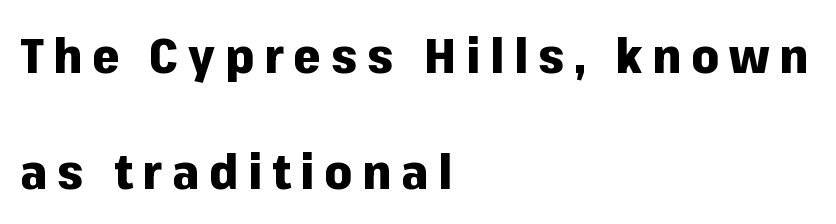
The image shows 49 px heavy sans-serif type, upright; set left-aligned, loose line spacing (2.36x), unusually wide letter spacing (+0.2 em), not underlined; low stroke contrast and a medium x-height.
